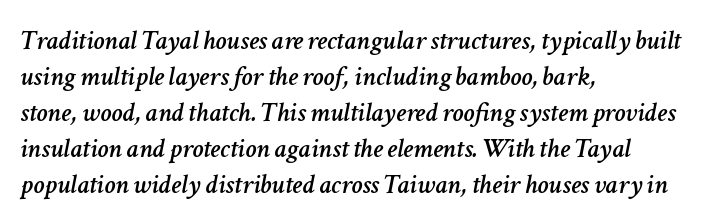
Q: Is the text italic (slanted)? A: Yes, it leans right by about 11 degrees.
Q: Is the text underlined? A: No.
Q: How is the paragraph aligned? A: Left-aligned.
Q: Is the spacing between letters normal or unusually wide? A: Normal.
Q: Is the spacing between lines tight, normal or loose? A: Normal.
Q: Width (condensed, normal, or wide)? A: Normal.
Q: Stroke contrast? A: Low.
Q: x-height? A: Medium.
Q: Monospaced? A: No.
